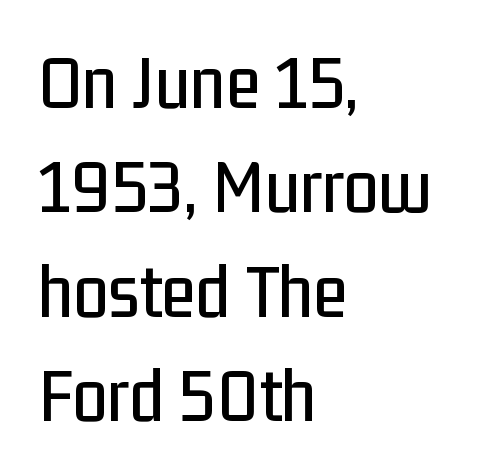
{"serif": "no", "italic": "no", "width": "condensed", "stroke_contrast": "low", "x_height": "medium", "monospaced": "no", "underline": "no", "align": "left", "line_spacing": "normal", "line_spacing_ratio": 1.32, "letter_spacing": "normal", "letter_spacing_em": 0.0, "glyph_px": 79}
